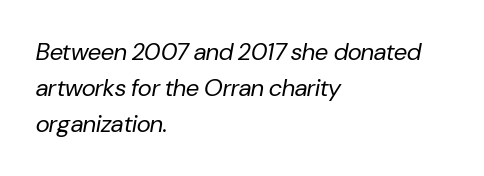
The image shows 24 px text type, italic (leaning right); set left-aligned, normal line spacing (1.5x), normal letter spacing, not underlined.
